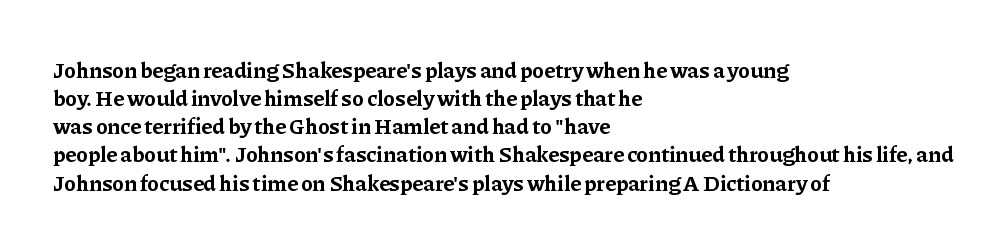
{"italic": "no", "bold": "yes", "underline": "no", "align": "left", "line_spacing": "normal", "line_spacing_ratio": 1.28, "letter_spacing": "normal", "letter_spacing_em": 0.0, "glyph_px": 22}
